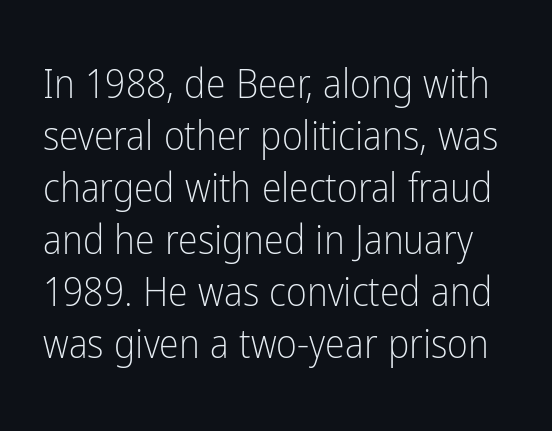
{"serif": "no", "italic": "no", "bold": "no", "weight": "light", "width": "condensed", "stroke_contrast": "low", "x_height": "medium", "monospaced": "no", "underline": "no", "line_spacing": "normal", "line_spacing_ratio": 1.3, "letter_spacing": "normal", "letter_spacing_em": 0.0, "glyph_px": 40}
